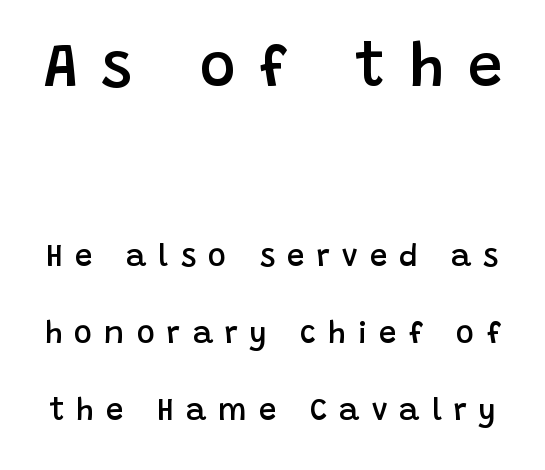
Q: Is the text bold? A: Semi-bold.
Q: Is the text italic (slanted)? A: No, it is upright.
Q: Is the typeface a serif or a sans-serif typeface? A: Sans-serif.
Q: Is the text underlined? A: No.
Q: Is the spacing between letters normal or unusually wide? A: Unusually wide.
Q: Is the spacing between lines tight, normal or loose? A: Loose.
Q: Which block of text is set in a larger size, the first (top) or the second (bottom)? A: The first (top) one.
Q: Width (condensed, normal, or wide)? A: Normal.
Q: Stroke contrast? A: Low.
Q: x-height? A: Large.
Q: Monospaced? A: No.
